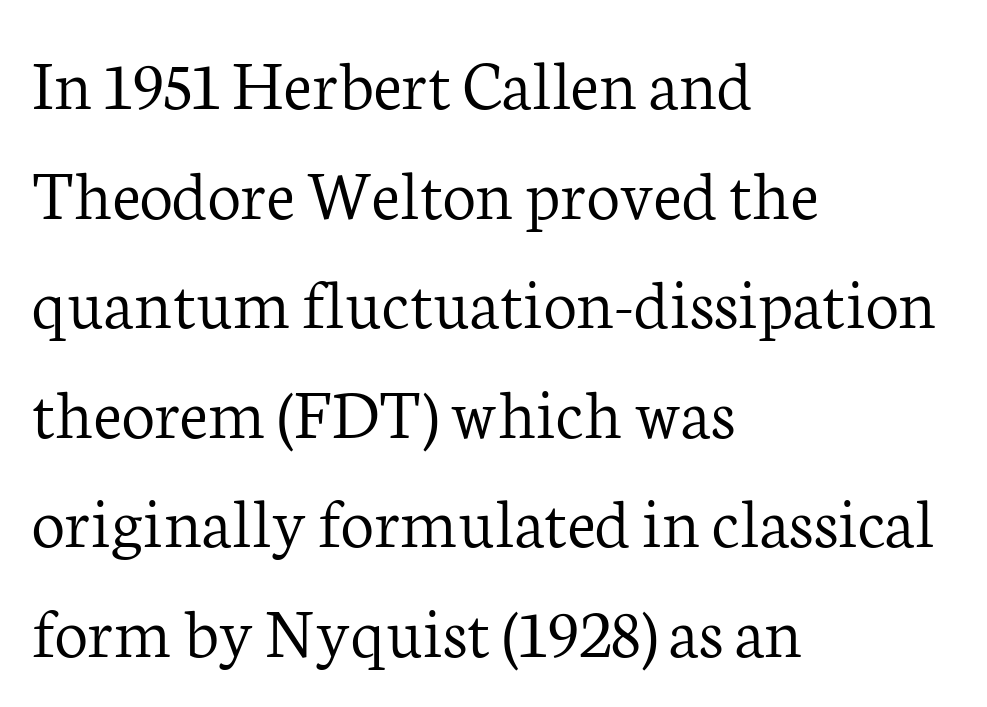
Q: Is the text bold? A: No.
Q: Is the text italic (slanted)? A: No, it is upright.
Q: Is the typeface a serif or a sans-serif typeface? A: Serif.
Q: Is the text underlined? A: No.
Q: How is the paragraph aligned? A: Left-aligned.
Q: Is the spacing between letters normal or unusually wide? A: Normal.
Q: Is the spacing between lines tight, normal or loose? A: Normal.
Q: Width (condensed, normal, or wide)? A: Normal.
Q: Stroke contrast? A: Low.
Q: x-height? A: Medium.
Q: Monospaced? A: No.
